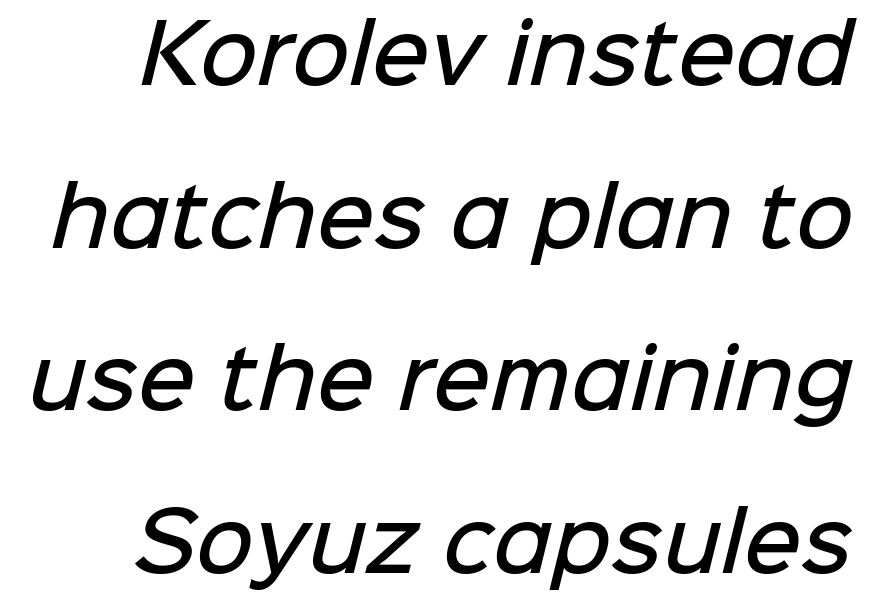
The image shows 79 px semibold sans-serif type; set loose line spacing (2.06x), normal letter spacing, not underlined; low stroke contrast and a medium x-height.
